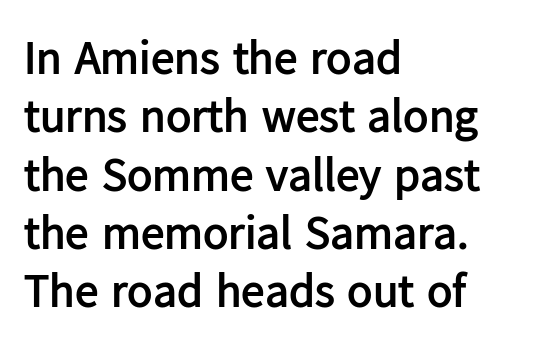
{"serif": "no", "italic": "no", "bold": "yes", "weight": "semibold", "width": "normal", "stroke_contrast": "low", "x_height": "medium", "monospaced": "no", "underline": "no", "align": "left", "line_spacing_ratio": 1.24, "letter_spacing": "normal", "letter_spacing_em": 0.0, "glyph_px": 47}
